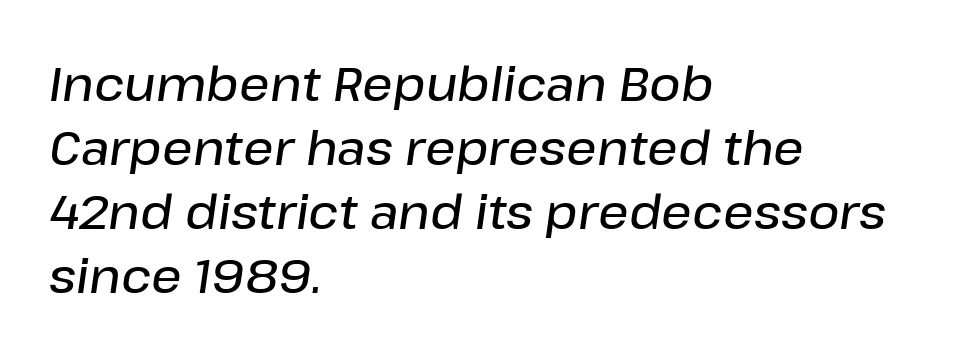
Q: Is the text bold? A: Semi-bold.
Q: Is the text italic (slanted)? A: Yes, it leans right by about 8 degrees.
Q: Is the text underlined? A: No.
Q: How is the paragraph aligned? A: Left-aligned.
Q: Is the spacing between letters normal or unusually wide? A: Normal.
Q: Is the spacing between lines tight, normal or loose? A: Normal.
Q: Width (condensed, normal, or wide)? A: Normal.
Q: Stroke contrast? A: Low.
Q: x-height? A: Medium.
Q: Monospaced? A: No.
